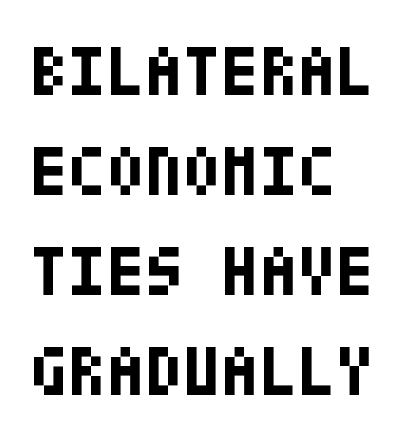
The image shows 70 px bold, condensed sans-serif type, upright; set left-aligned, normal line spacing (1.43x), normal letter spacing, not underlined; low stroke contrast and a large x-height.
